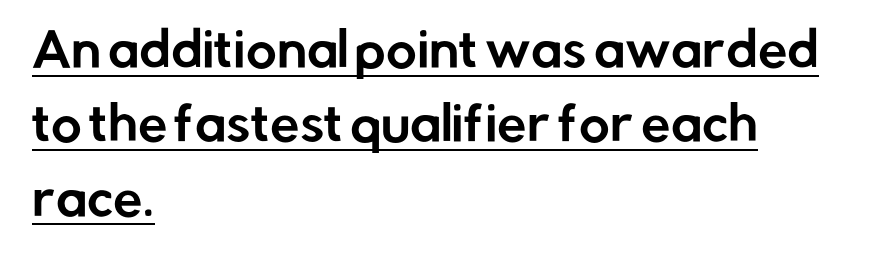
The image shows 47 px sans-serif type, upright; set left-aligned, normal line spacing (1.58x), normal letter spacing, underlined; low stroke contrast and a medium x-height.
